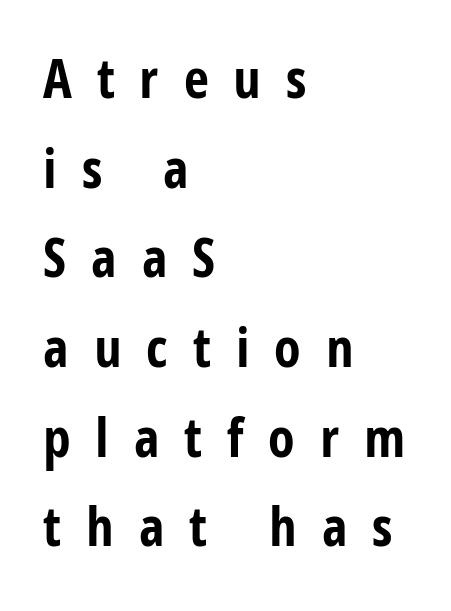
{"serif": "no", "italic": "no", "bold": "yes", "weight": "bold", "width": "condensed", "stroke_contrast": "low", "x_height": "large", "monospaced": "no", "underline": "no", "align": "left", "line_spacing": "normal", "line_spacing_ratio": 1.63, "letter_spacing": "wide", "letter_spacing_em": 0.45, "glyph_px": 55}
